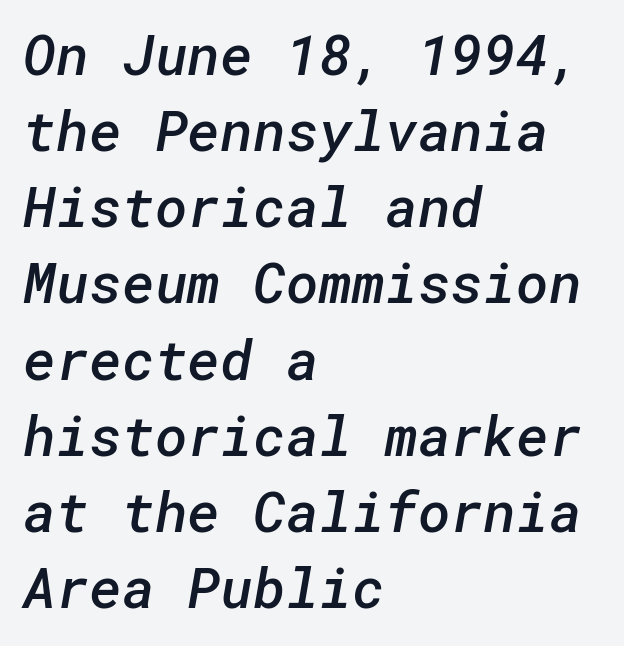
Does the weight exceed regular? Yes, but only to semibold. Horizontally, the lines are justified to the leading edge only. The glyphs are unaccompanied by any horizontal stroke below them. Regarding serifs, this sample does without them. Whoever set this chose a conventional vertical rhythm.
